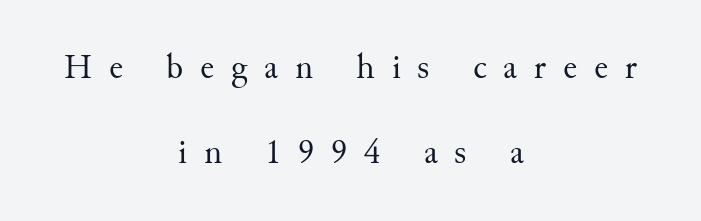
The image shows 35 px regular-weight serif type, upright; set centered, loose line spacing (2.44x), unusually wide letter spacing (+0.48 em), not underlined; medium stroke contrast and a small x-height.
